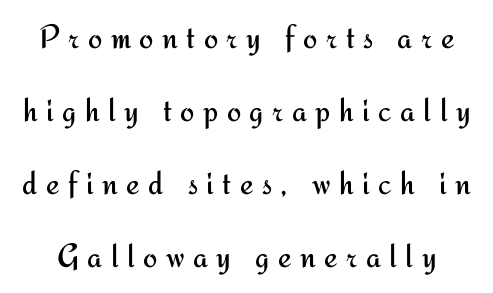
Spacing verdict: proportional, widths tailored to each character. The font is comparable to plain body text, perhaps lighter. Caption: expanded tracking, letters set apart. If you measured baseline to baseline, you'd find a long distance. Descenders hang freely into open space. Italic: no, the glyphs are upright roman.
